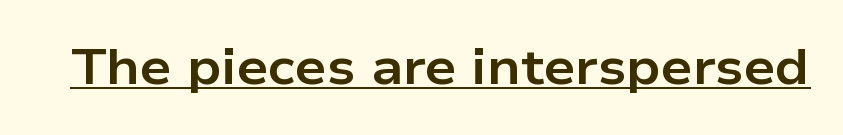
{"serif": "no", "italic": "no", "bold": "yes", "weight": "bold", "width": "wide", "stroke_contrast": "low", "x_height": "medium", "monospaced": "no", "underline": "yes", "letter_spacing": "normal", "letter_spacing_em": 0.0, "glyph_px": 50}
